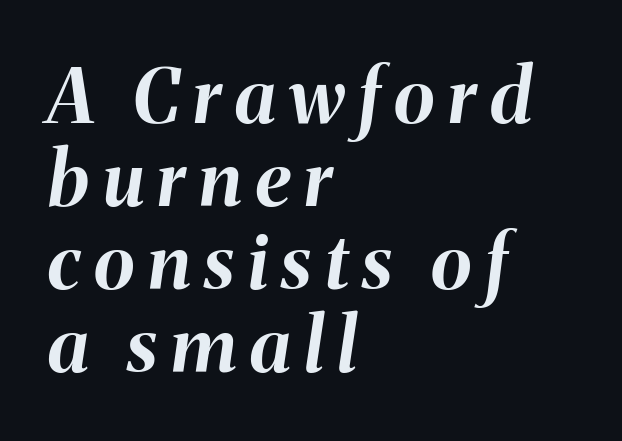
The characters look thick and weighty, a clear bold. No word sits above an underline. Here the designer chose a conventional face with non-uniform glyph widths. Does the leading feel generous? Not at all — it's pinched. If you drew a line through each stem, it would be angled. The rendering anchors every line to the left-hand side.
